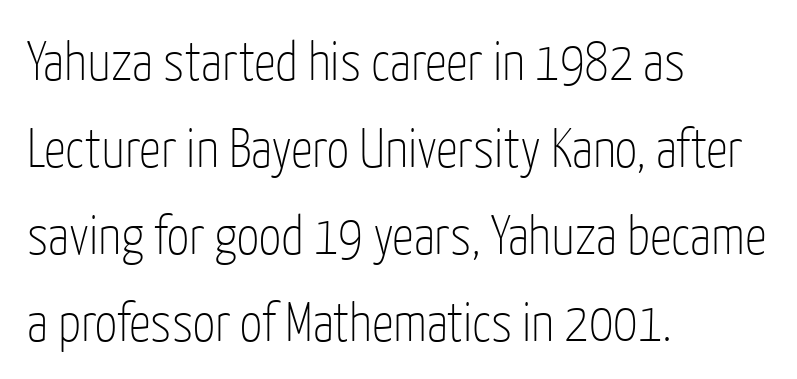
The image shows 55 px thin, condensed sans-serif type, upright; set left-aligned, normal line spacing (1.58x), normal letter spacing, not underlined; low stroke contrast and a medium x-height.
